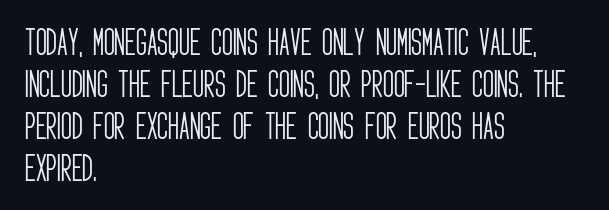
Glance below the letters and you will spot only blank space. Ordinary non-slanted type is in use. The cut favours lightness, reaching ordinary text weight at its darkest. Looks like regular typesetting: each glyph gets only the width it needs. Grotesque or geometric, the face here clearly has no serifs. Spacing between characters is what you'd get straight out of the box.
